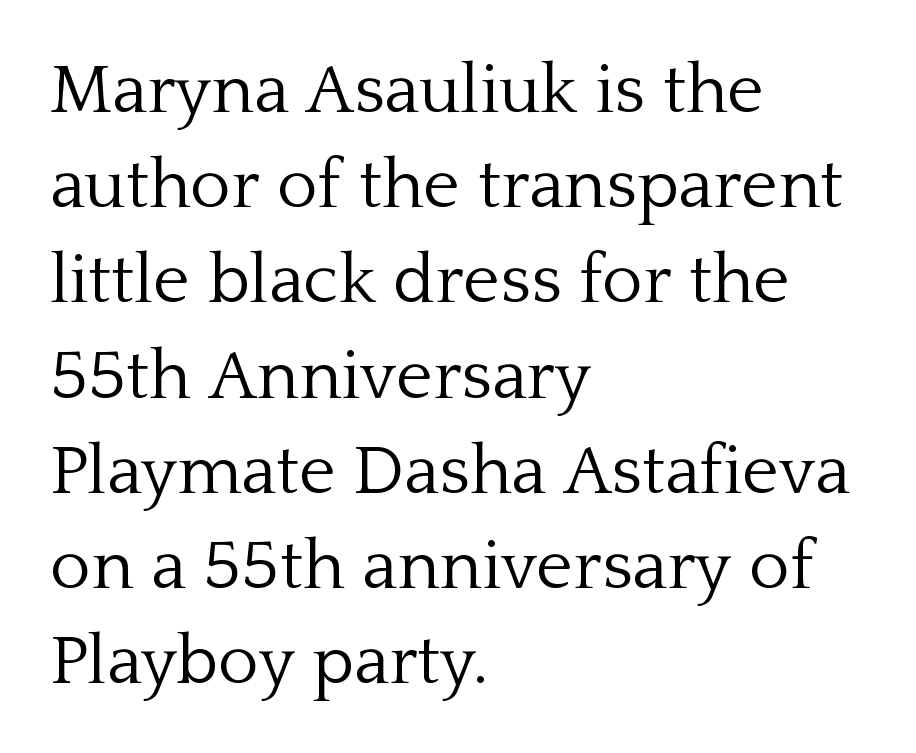
{"serif": "yes", "italic": "no", "bold": "no", "weight": "light", "width": "normal", "stroke_contrast": "low", "x_height": "medium", "monospaced": "no", "underline": "no", "align": "left", "line_spacing": "normal", "line_spacing_ratio": 1.36, "letter_spacing": "normal", "letter_spacing_em": 0.0, "glyph_px": 70}
